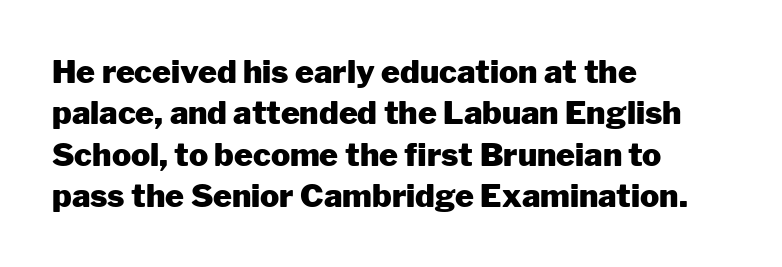
Q: Is the text bold? A: Yes.
Q: Is the text italic (slanted)? A: No, it is upright.
Q: Is the typeface a serif or a sans-serif typeface? A: Sans-serif.
Q: Is the text underlined? A: No.
Q: How is the paragraph aligned? A: Left-aligned.
Q: Is the spacing between letters normal or unusually wide? A: Normal.
Q: Is the spacing between lines tight, normal or loose? A: Normal.
Q: Width (condensed, normal, or wide)? A: Normal.
Q: Stroke contrast? A: Low.
Q: x-height? A: Medium.
Q: Monospaced? A: No.
